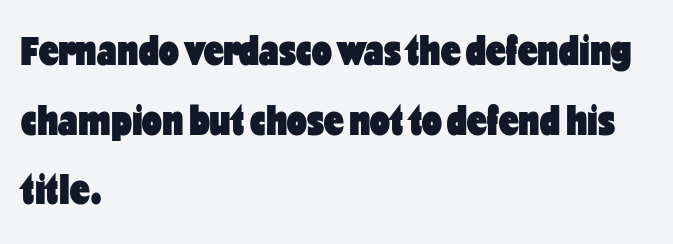
{"serif": "no", "italic": "no", "bold": "yes", "weight": "heavy", "width": "condensed", "stroke_contrast": "low", "x_height": "medium", "monospaced": "no", "underline": "no", "align": "left", "line_spacing": "normal", "line_spacing_ratio": 1.58, "letter_spacing": "normal", "letter_spacing_em": 0.0, "glyph_px": 44}
